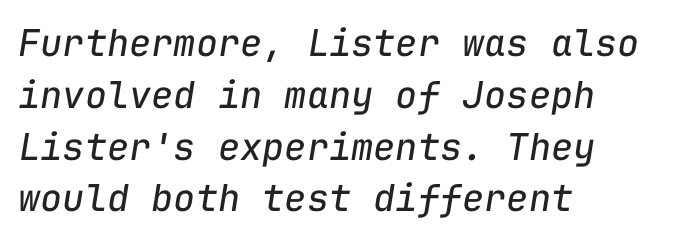
Q: Is the text bold? A: No.
Q: Is the text italic (slanted)? A: Yes, it leans right by about 9 degrees.
Q: Is the text underlined? A: No.
Q: How is the paragraph aligned? A: Left-aligned.
Q: Is the spacing between letters normal or unusually wide? A: Normal.
Q: Is the spacing between lines tight, normal or loose? A: Normal.
Q: Width (condensed, normal, or wide)? A: Normal.
Q: Stroke contrast? A: Low.
Q: x-height? A: Medium.
Q: Monospaced? A: Yes.
